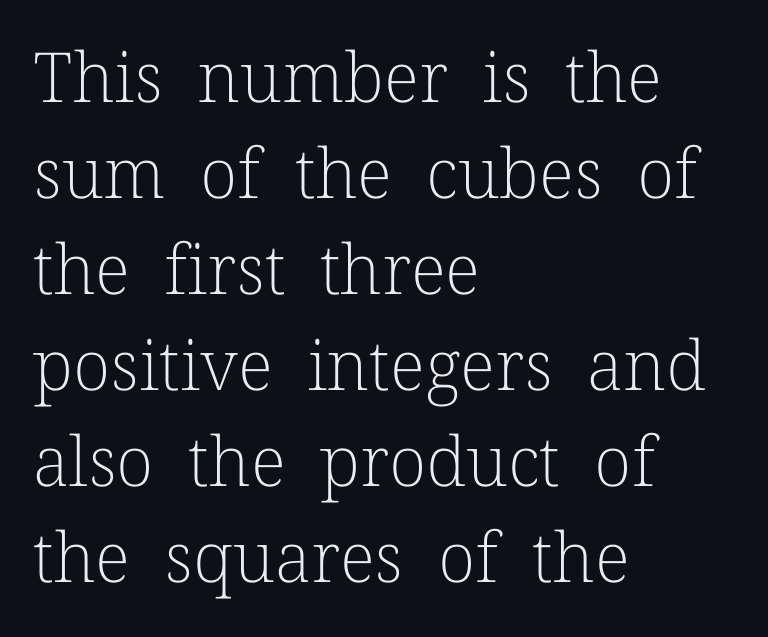
{"serif": "yes", "italic": "no", "bold": "no", "weight": "light", "width": "normal", "stroke_contrast": "low", "x_height": "medium", "monospaced": "no", "underline": "no", "align": "left", "line_spacing": "normal", "line_spacing_ratio": 1.39, "letter_spacing": "normal", "letter_spacing_em": 0.0, "glyph_px": 69}
